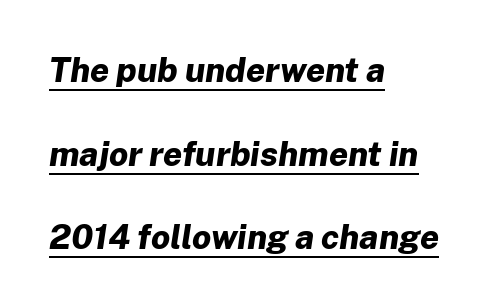
Q: Is the text bold? A: Yes.
Q: Is the text italic (slanted)? A: Yes, it leans right by about 8 degrees.
Q: Is the text underlined? A: Yes.
Q: How is the paragraph aligned? A: Left-aligned.
Q: Is the spacing between letters normal or unusually wide? A: Normal.
Q: Is the spacing between lines tight, normal or loose? A: Loose.
Q: Width (condensed, normal, or wide)? A: Normal.
Q: Stroke contrast? A: Low.
Q: x-height? A: Medium.
Q: Monospaced? A: No.
